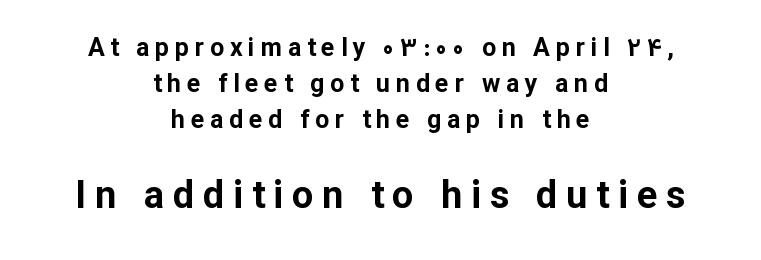
{"serif": "no", "italic": "no", "bold": "yes", "weight": "bold", "width": "normal", "stroke_contrast": "low", "x_height": "medium", "monospaced": "no", "underline": "no", "align": "center", "line_spacing": "normal", "line_spacing_ratio": 1.45, "letter_spacing": "wide", "letter_spacing_em": 0.23, "larger_block": "second", "size_ratio": 1.52, "glyph_px": 38}
